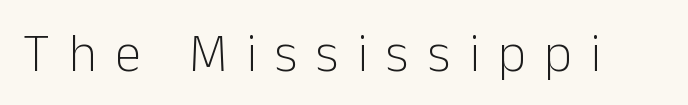
The image shows 53 px light sans-serif type, upright; set unusually wide letter spacing (+0.35 em), not underlined; low stroke contrast and a medium x-height.
